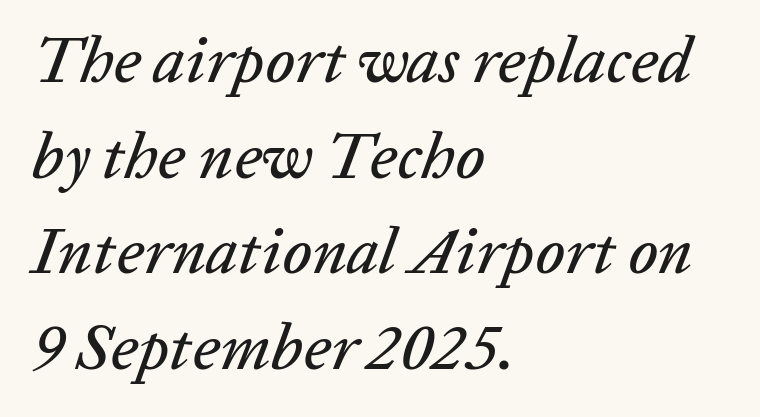
Q: Is the text italic (slanted)? A: Yes, it leans right by about 20 degrees.
Q: Is the text underlined? A: No.
Q: How is the paragraph aligned? A: Left-aligned.
Q: Is the spacing between letters normal or unusually wide? A: Normal.
Q: Is the spacing between lines tight, normal or loose? A: Normal.
Q: Width (condensed, normal, or wide)? A: Normal.
Q: Stroke contrast? A: Low.
Q: x-height? A: Medium.
Q: Monospaced? A: No.
